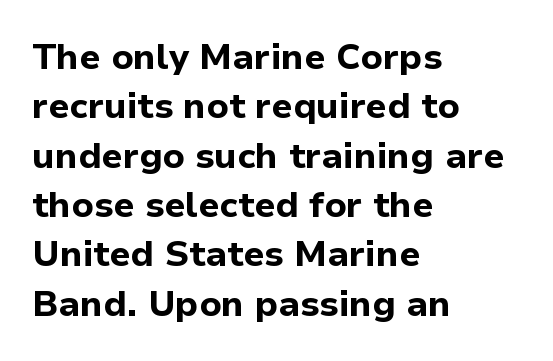
Q: Is the text bold? A: Yes.
Q: Is the text italic (slanted)? A: No, it is upright.
Q: Is the typeface a serif or a sans-serif typeface? A: Sans-serif.
Q: Is the text underlined? A: No.
Q: How is the paragraph aligned? A: Left-aligned.
Q: Is the spacing between letters normal or unusually wide? A: Normal.
Q: Is the spacing between lines tight, normal or loose? A: Normal.
Q: Width (condensed, normal, or wide)? A: Normal.
Q: Stroke contrast? A: Low.
Q: x-height? A: Medium.
Q: Monospaced? A: No.
